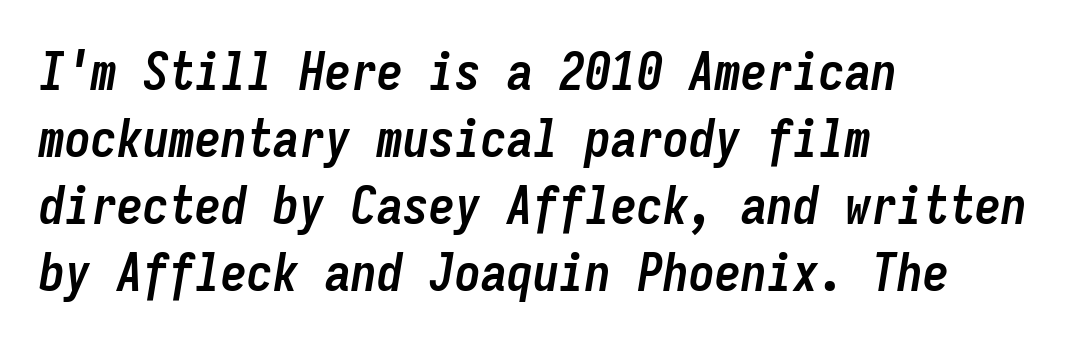
Q: Is the text bold? A: Yes.
Q: Is the text italic (slanted)? A: Yes, it leans right by about 9 degrees.
Q: Is the text underlined? A: No.
Q: How is the paragraph aligned? A: Left-aligned.
Q: Is the spacing between letters normal or unusually wide? A: Normal.
Q: Is the spacing between lines tight, normal or loose? A: Normal.
Q: Width (condensed, normal, or wide)? A: Condensed.
Q: Stroke contrast? A: Low.
Q: x-height? A: Medium.
Q: Monospaced? A: Yes.
